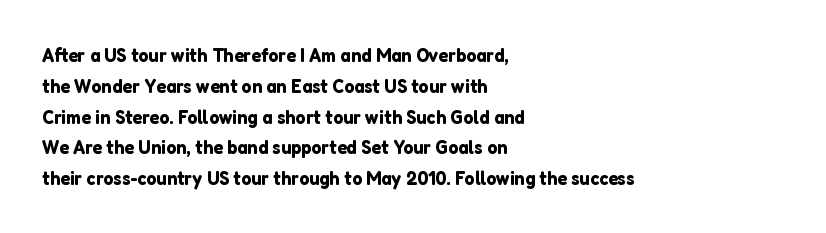
The image shows 20 px text type, upright; set left-aligned, normal line spacing (1.54x), normal letter spacing, not underlined.
